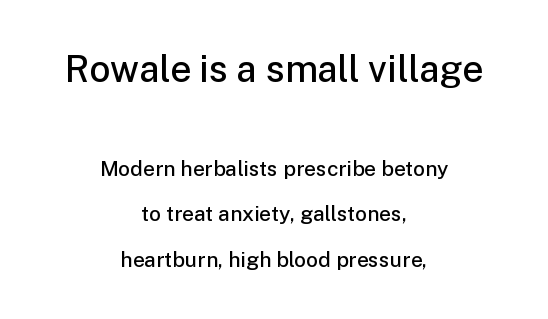
Q: Is the text bold? A: Semi-bold.
Q: Is the text italic (slanted)? A: No, it is upright.
Q: Is the typeface a serif or a sans-serif typeface? A: Sans-serif.
Q: Is the text underlined? A: No.
Q: How is the paragraph aligned? A: Centered.
Q: Is the spacing between letters normal or unusually wide? A: Normal.
Q: Is the spacing between lines tight, normal or loose? A: Loose.
Q: Which block of text is set in a larger size, the first (top) or the second (bottom)? A: The first (top) one.
Q: Width (condensed, normal, or wide)? A: Normal.
Q: Stroke contrast? A: Low.
Q: x-height? A: Medium.
Q: Monospaced? A: No.
